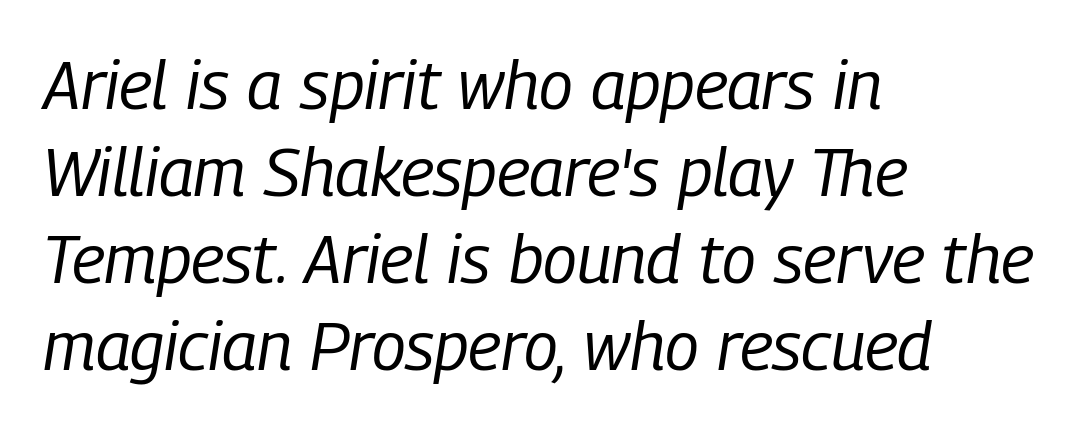
{"italic": "yes", "lean": "right", "slant_degrees": 9, "bold": "no", "weight": "regular", "width": "condensed", "stroke_contrast": "low", "x_height": "medium", "monospaced": "no", "underline": "no", "align": "left", "line_spacing": "normal", "line_spacing_ratio": 1.28, "letter_spacing": "normal", "letter_spacing_em": 0.0, "glyph_px": 68}
